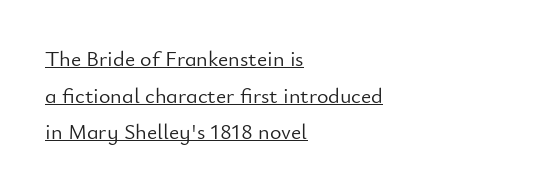
Q: Is the text bold? A: No.
Q: Is the text italic (slanted)? A: No, it is upright.
Q: Is the text underlined? A: Yes.
Q: How is the paragraph aligned? A: Left-aligned.
Q: Is the spacing between letters normal or unusually wide? A: Normal.
Q: Is the spacing between lines tight, normal or loose? A: Normal.
